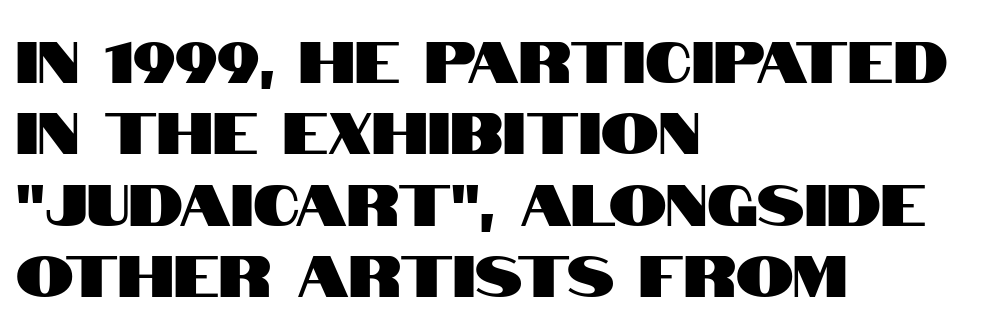
A student would call this left alignment; a typographer would say flush left, rag right. The glyphs in this specimen are sans serif. Lines of text with bare space underneath. Compared with typical body copy, the letter spacing here is the same. The font's upright variant was chosen for this text. Varying glyph widths throughout — classic text-font behaviour.
